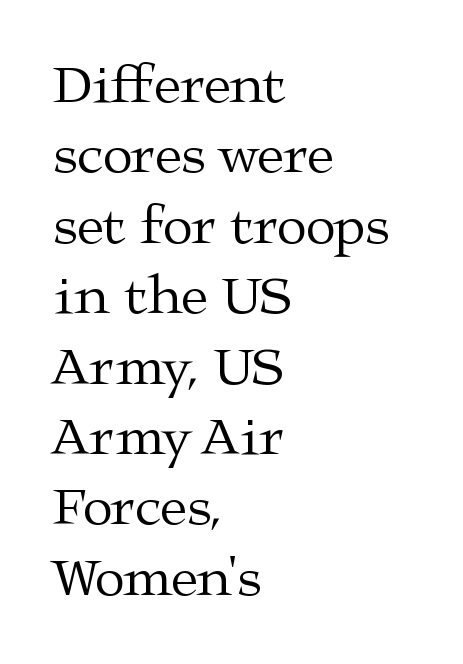
{"serif": "yes", "italic": "no", "bold": "no", "weight": "regular", "width": "wide", "stroke_contrast": "medium", "x_height": "medium", "monospaced": "no", "underline": "no", "align": "left", "line_spacing": "normal", "line_spacing_ratio": 1.28, "letter_spacing": "normal", "letter_spacing_em": 0.0, "glyph_px": 55}
